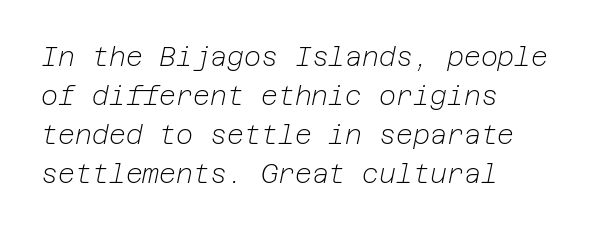
The image shows 26 px text type, italic (leaning right); set left-aligned, normal line spacing (1.5x), normal letter spacing, not underlined.
